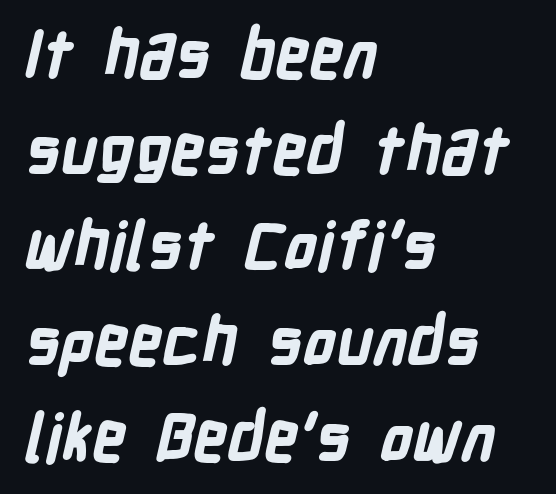
Q: Is the text bold? A: Yes.
Q: Is the typeface a serif or a sans-serif typeface? A: Sans-serif.
Q: Is the text underlined? A: No.
Q: How is the paragraph aligned? A: Left-aligned.
Q: Is the spacing between letters normal or unusually wide? A: Normal.
Q: Is the spacing between lines tight, normal or loose? A: Normal.
Q: Width (condensed, normal, or wide)? A: Condensed.
Q: Stroke contrast? A: Low.
Q: x-height? A: Medium.
Q: Monospaced? A: No.
